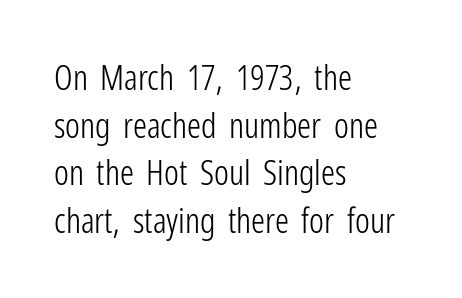
Q: Is the text bold? A: No.
Q: Is the text italic (slanted)? A: No, it is upright.
Q: Is the typeface a serif or a sans-serif typeface? A: Sans-serif.
Q: Is the text underlined? A: No.
Q: How is the paragraph aligned? A: Left-aligned.
Q: Is the spacing between letters normal or unusually wide? A: Normal.
Q: Is the spacing between lines tight, normal or loose? A: Normal.
Q: Width (condensed, normal, or wide)? A: Condensed.
Q: Stroke contrast? A: Low.
Q: x-height? A: Medium.
Q: Monospaced? A: No.
